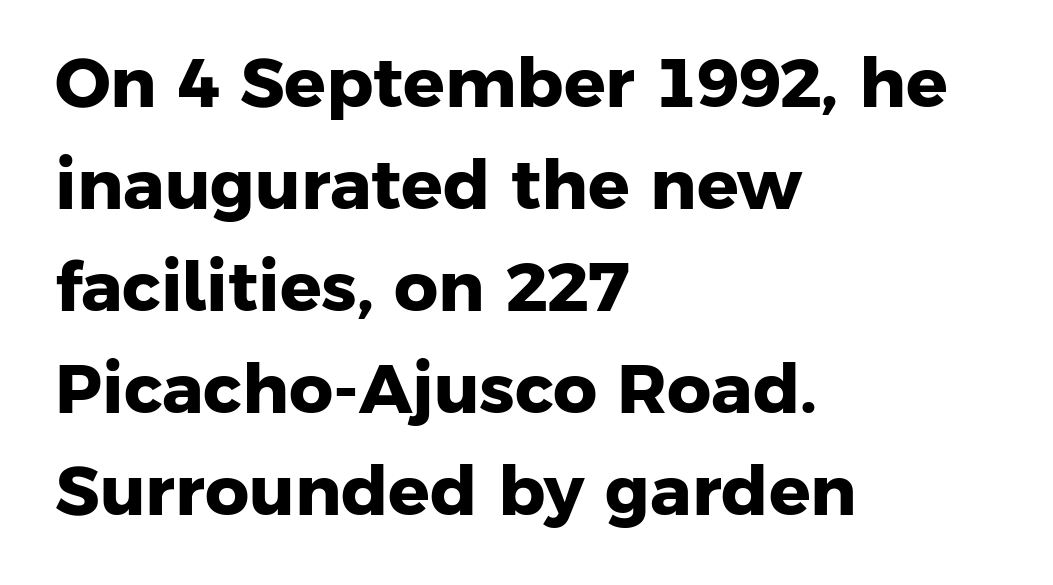
{"serif": "no", "bold": "yes", "weight": "heavy", "width": "normal", "stroke_contrast": "low", "x_height": "medium", "monospaced": "no", "underline": "no", "align": "left", "line_spacing": "normal", "line_spacing_ratio": 1.48, "letter_spacing": "normal", "letter_spacing_em": 0.0, "glyph_px": 69}
